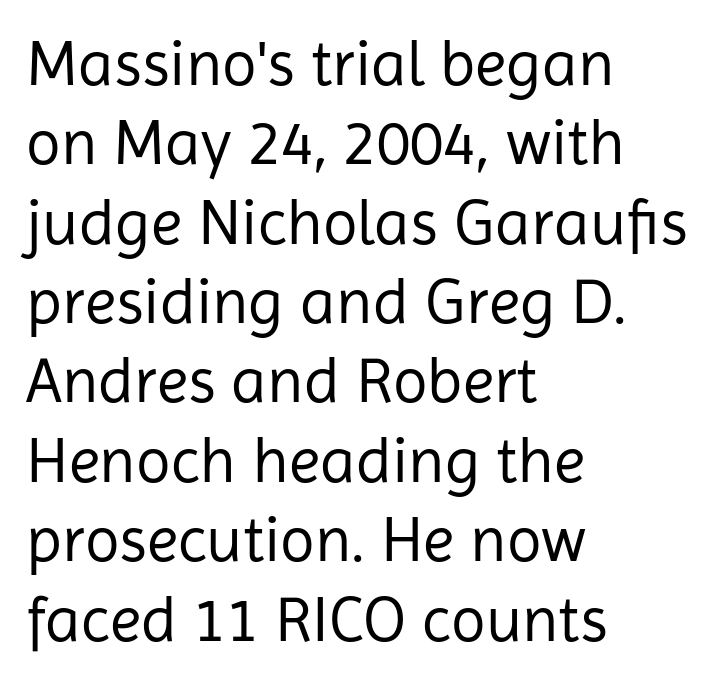
Q: Is the text bold? A: No.
Q: Is the text italic (slanted)? A: No, it is upright.
Q: Is the typeface a serif or a sans-serif typeface? A: Sans-serif.
Q: Is the text underlined? A: No.
Q: How is the paragraph aligned? A: Left-aligned.
Q: Is the spacing between letters normal or unusually wide? A: Normal.
Q: Width (condensed, normal, or wide)? A: Normal.
Q: Stroke contrast? A: Low.
Q: x-height? A: Medium.
Q: Monospaced? A: No.
